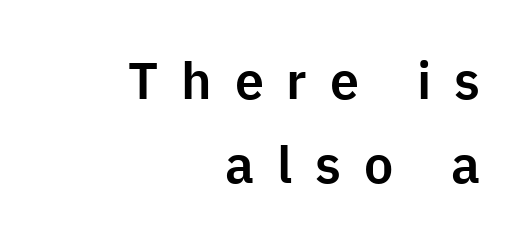
The face used here is proportionally spaced, like ordinary book or web type. What's the leading like? Ordinary, nothing unusual. Observe the wide spacing: letters keep a clear distance from each other. The letters carry no serifs — their stems end cleanly without finishing strokes.
